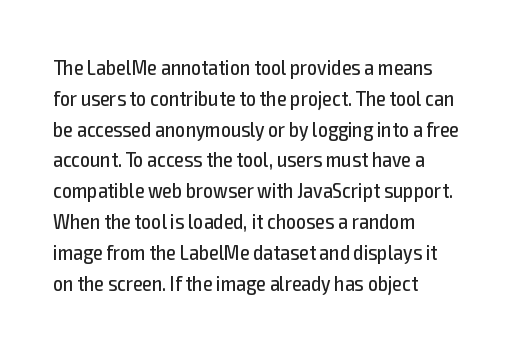
The image shows 22 px text type, upright; set left-aligned, normal line spacing (1.4x), normal letter spacing, not underlined.
